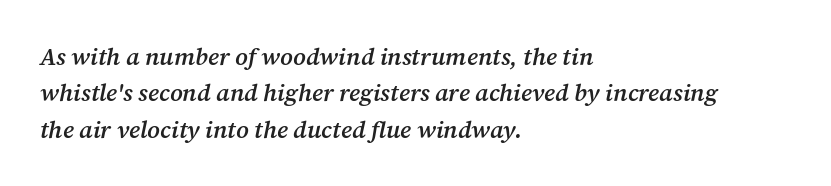
{"italic": "yes", "lean": "right", "slant_degrees": 12, "bold": "semi", "underline": "no", "align": "left", "line_spacing": "normal", "line_spacing_ratio": 1.52, "letter_spacing": "normal", "letter_spacing_em": 0.0, "glyph_px": 24}
